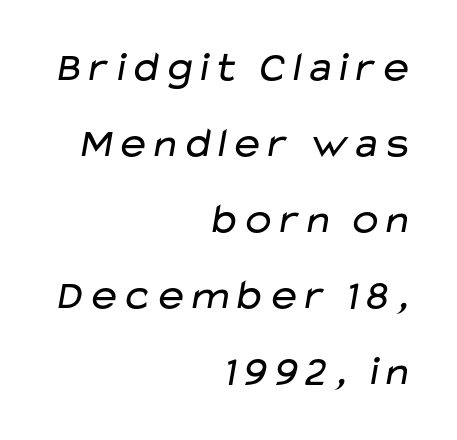
{"serif": "no", "bold": "no", "weight": "regular", "width": "wide", "stroke_contrast": "low", "x_height": "medium", "monospaced": "no", "underline": "no", "align": "right", "line_spacing_ratio": 1.81, "letter_spacing": "normal", "letter_spacing_em": 0.0, "glyph_px": 42}
